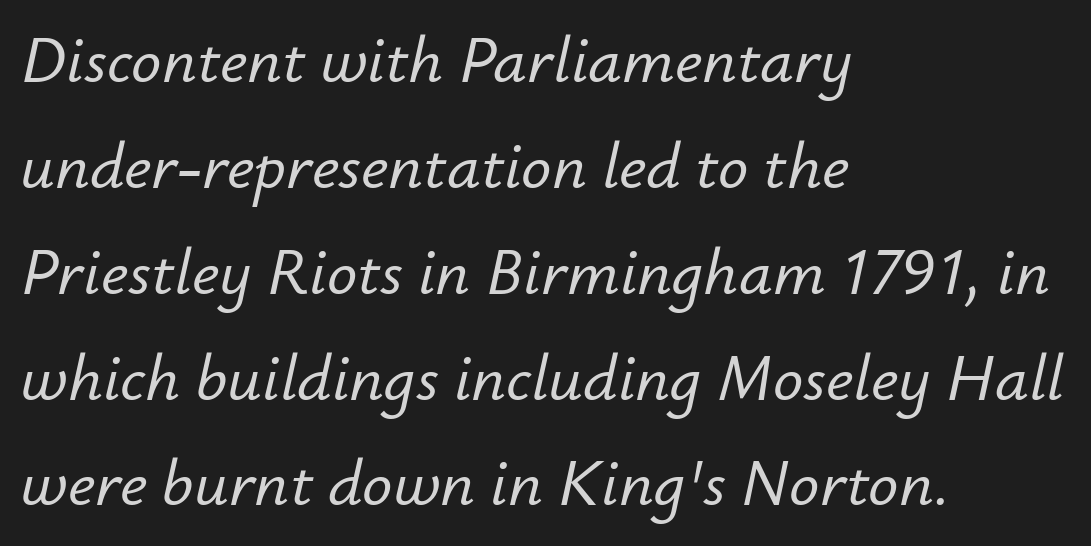
Q: Is the text italic (slanted)? A: Yes, it leans right by about 12 degrees.
Q: Is the text underlined? A: No.
Q: How is the paragraph aligned? A: Left-aligned.
Q: Is the spacing between letters normal or unusually wide? A: Normal.
Q: Is the spacing between lines tight, normal or loose? A: Normal.
Q: Width (condensed, normal, or wide)? A: Normal.
Q: Stroke contrast? A: Low.
Q: x-height? A: Small.
Q: Monospaced? A: No.
